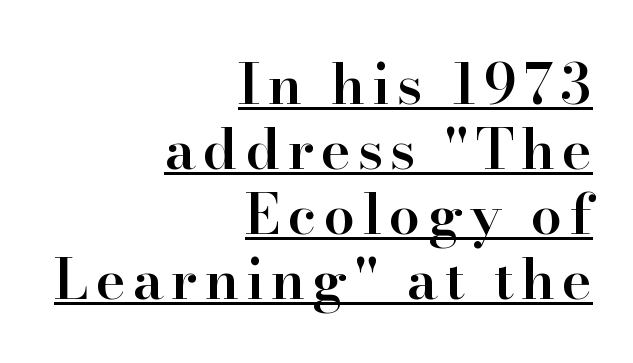
Q: Is the text bold? A: Semi-bold.
Q: Is the text italic (slanted)? A: No, it is upright.
Q: Is the typeface a serif or a sans-serif typeface? A: Serif.
Q: Is the text underlined? A: Yes.
Q: How is the paragraph aligned? A: Right-aligned.
Q: Width (condensed, normal, or wide)? A: Normal.
Q: Stroke contrast? A: High.
Q: x-height? A: Small.
Q: Monospaced? A: No.
